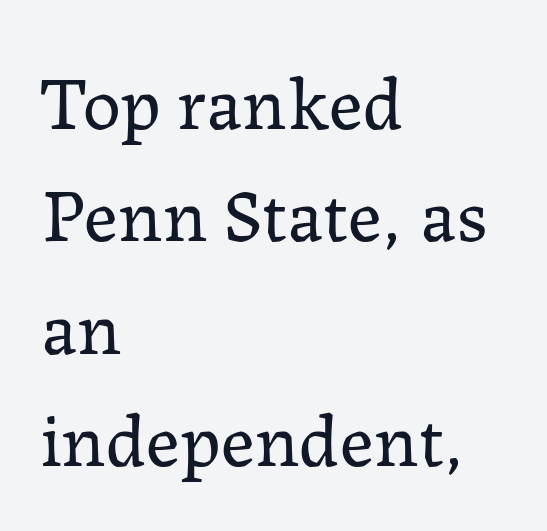
Q: Is the text bold? A: No.
Q: Is the text italic (slanted)? A: No, it is upright.
Q: Is the typeface a serif or a sans-serif typeface? A: Serif.
Q: Is the text underlined? A: No.
Q: How is the paragraph aligned? A: Left-aligned.
Q: Is the spacing between letters normal or unusually wide? A: Normal.
Q: Is the spacing between lines tight, normal or loose? A: Normal.
Q: Width (condensed, normal, or wide)? A: Normal.
Q: Stroke contrast? A: Low.
Q: x-height? A: Medium.
Q: Monospaced? A: No.
